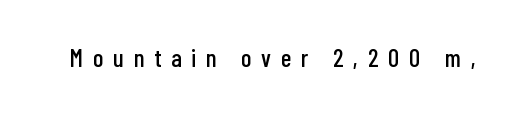
Tracking value appears strongly positive — letters spread wide. Is there any slant? The stems are plumb. This rendering features lettering with no underline.
